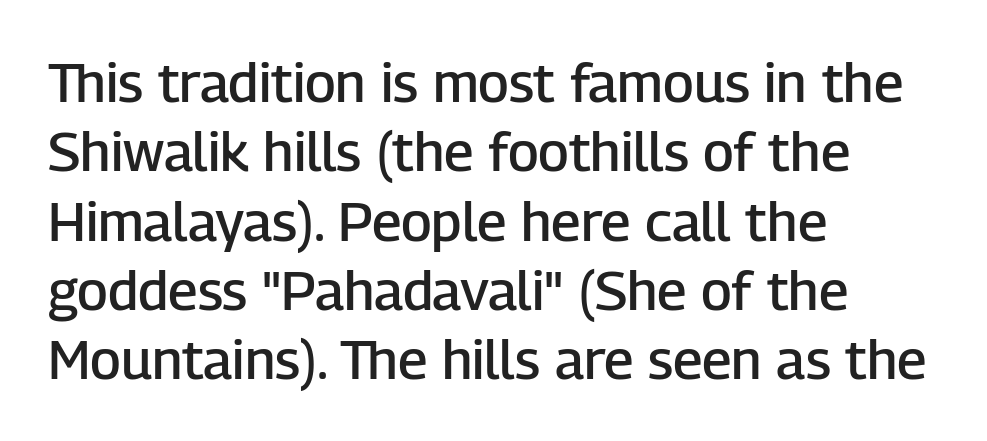
Q: Is the text bold? A: Semi-bold.
Q: Is the text italic (slanted)? A: No, it is upright.
Q: Is the typeface a serif or a sans-serif typeface? A: Sans-serif.
Q: Is the text underlined? A: No.
Q: How is the paragraph aligned? A: Left-aligned.
Q: Is the spacing between letters normal or unusually wide? A: Normal.
Q: Is the spacing between lines tight, normal or loose? A: Normal.
Q: Width (condensed, normal, or wide)? A: Normal.
Q: Stroke contrast? A: Low.
Q: x-height? A: Medium.
Q: Monospaced? A: No.
